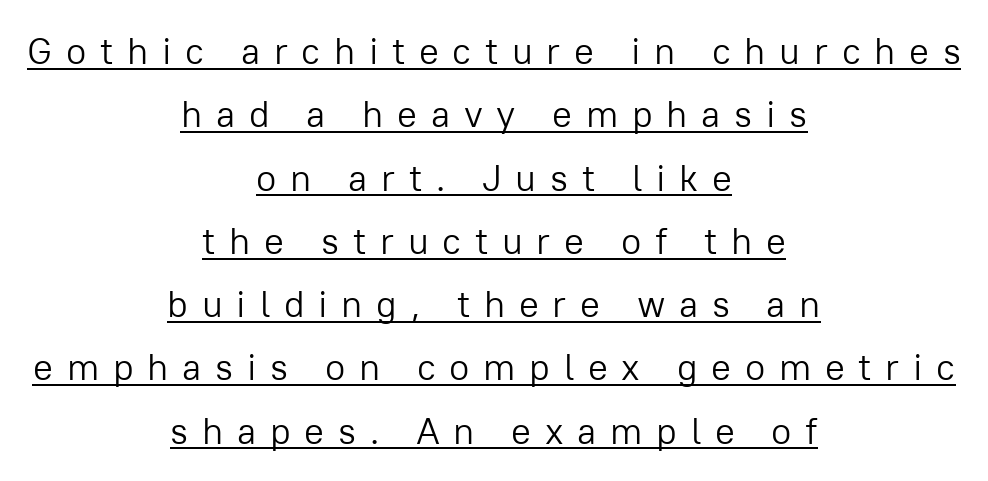
The image shows 37 px light sans-serif type, upright; set centered, line spacing 1.71x, unusually wide letter spacing (+0.37 em), underlined; low stroke contrast and a medium x-height.
